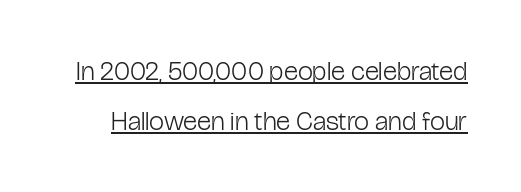
The image shows 27 px text type, upright; set line spacing 1.85x, normal letter spacing, underlined.
